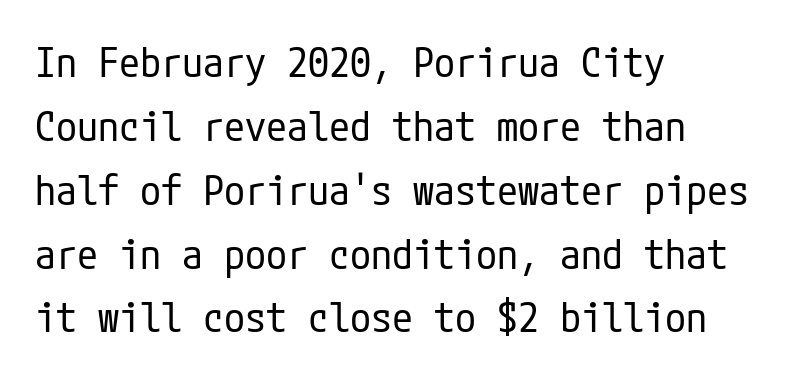
Q: Is the text bold? A: No.
Q: Is the text italic (slanted)? A: No, it is upright.
Q: Is the typeface a serif or a sans-serif typeface? A: Sans-serif.
Q: Is the text underlined? A: No.
Q: How is the paragraph aligned? A: Left-aligned.
Q: Is the spacing between letters normal or unusually wide? A: Normal.
Q: Is the spacing between lines tight, normal or loose? A: Normal.
Q: Width (condensed, normal, or wide)? A: Condensed.
Q: Stroke contrast? A: Low.
Q: x-height? A: Medium.
